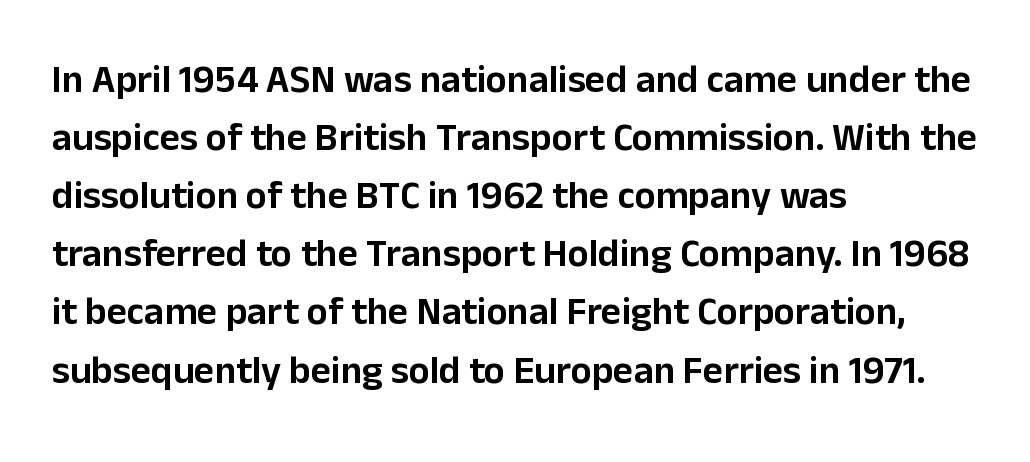
The strip under each line holds only bare page. Horizontally, the lines are justified to the leading edge only. What kind of face is this? One without serifs — a sans. The rows are spaced the way most documents space them. The type sits square on the baseline with zero lean. Letter spacing: default.
